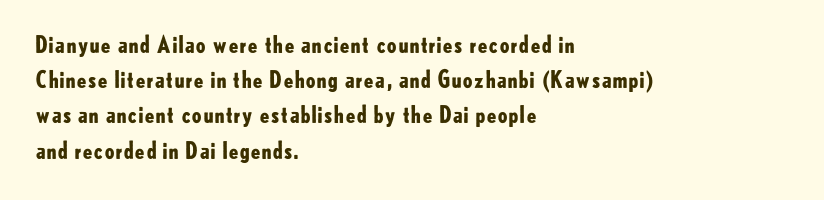
The image shows 23 px bold type, upright; set left-aligned, normal line spacing (1.53x), normal letter spacing, not underlined.
